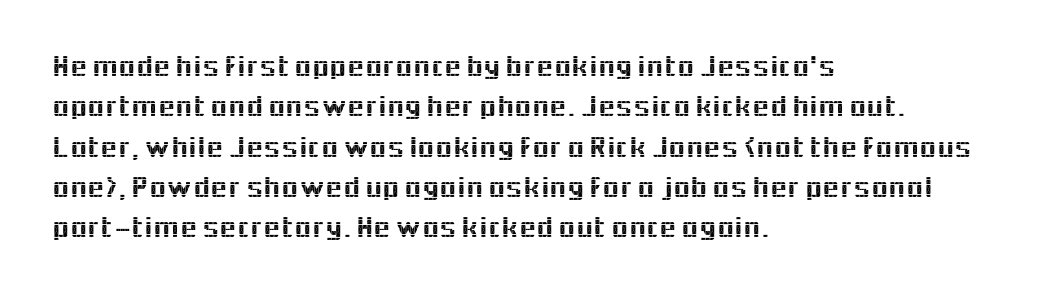
{"serif": "no", "italic": "no", "width": "normal", "x_height": "medium", "monospaced": "no", "underline": "no", "align": "left", "line_spacing": "normal", "line_spacing_ratio": 1.3, "letter_spacing": "normal", "letter_spacing_em": 0.0, "glyph_px": 31}
